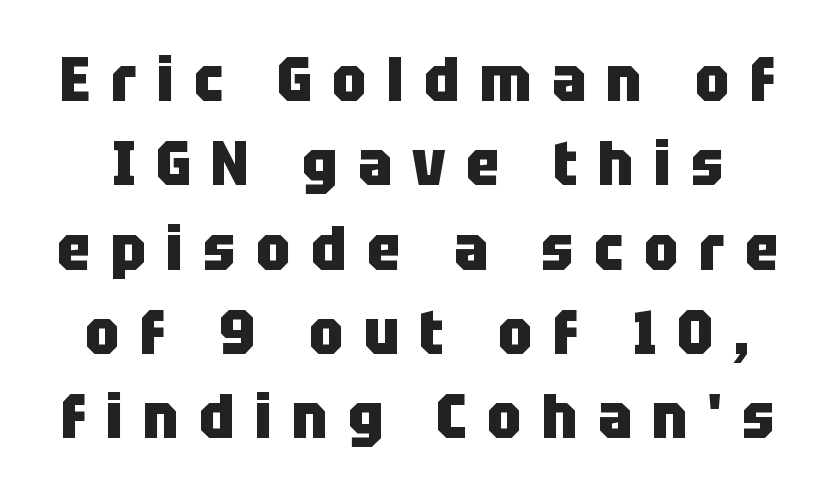
{"serif": "no", "italic": "no", "bold": "yes", "weight": "heavy", "width": "condensed", "stroke_contrast": "low", "x_height": "large", "monospaced": "no", "underline": "no", "line_spacing": "normal", "line_spacing_ratio": 1.36, "letter_spacing": "wide", "letter_spacing_em": 0.33, "glyph_px": 62}
